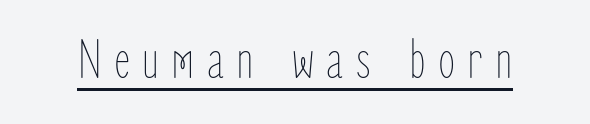
Q: Is the text bold? A: No.
Q: Is the text italic (slanted)? A: No, it is upright.
Q: Is the text underlined? A: Yes.
Q: Is the spacing between letters normal or unusually wide? A: Unusually wide.
Q: Width (condensed, normal, or wide)? A: Condensed.
Q: Stroke contrast? A: Low.
Q: x-height? A: Medium.
Q: Monospaced? A: No.
